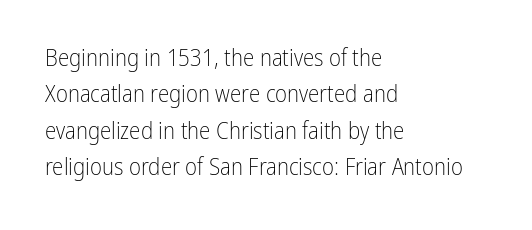
The image shows 23 px text type, upright; set left-aligned, normal line spacing (1.58x), normal letter spacing, not underlined.
